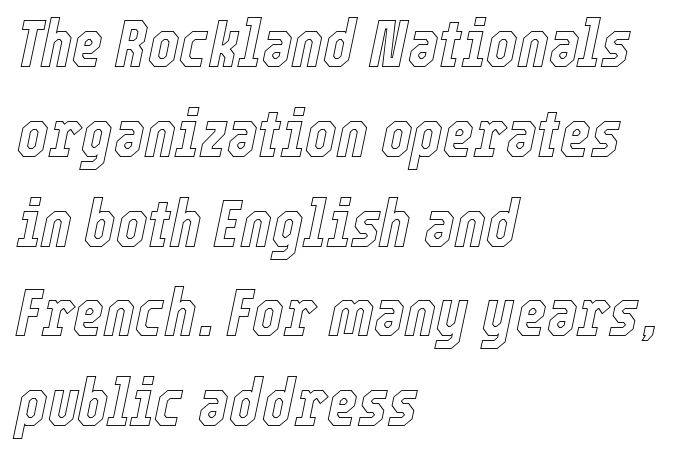
Q: Is the text italic (slanted)? A: Yes, it leans right by about 12 degrees.
Q: Is the text underlined? A: No.
Q: How is the paragraph aligned? A: Left-aligned.
Q: Is the spacing between letters normal or unusually wide? A: Normal.
Q: Is the spacing between lines tight, normal or loose? A: Normal.
Q: Width (condensed, normal, or wide)? A: Condensed.
Q: x-height? A: Medium.
Q: Monospaced? A: No.
